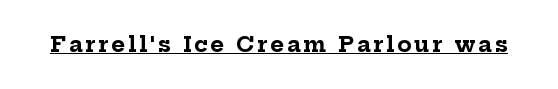
{"italic": "no", "bold": "yes", "underline": "yes", "glyph_px": 21}
